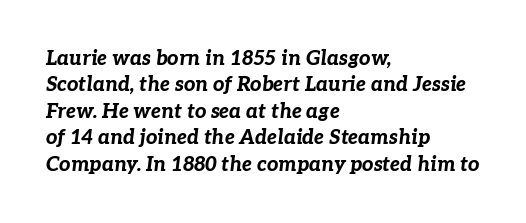
The image shows 20 px bold type, italic (leaning right); set left-aligned, normal line spacing (1.32x), normal letter spacing, not underlined.
